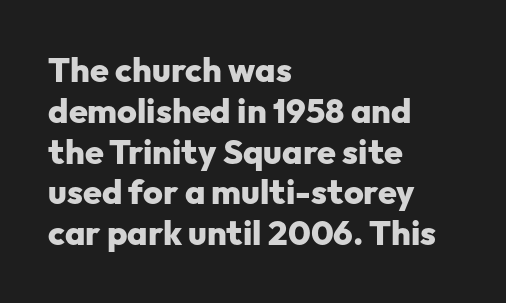
Q: Is the text bold? A: Yes.
Q: Is the text italic (slanted)? A: No, it is upright.
Q: Is the typeface a serif or a sans-serif typeface? A: Sans-serif.
Q: Is the text underlined? A: No.
Q: How is the paragraph aligned? A: Left-aligned.
Q: Is the spacing between letters normal or unusually wide? A: Normal.
Q: Width (condensed, normal, or wide)? A: Normal.
Q: Stroke contrast? A: Low.
Q: x-height? A: Medium.
Q: Monospaced? A: No.
